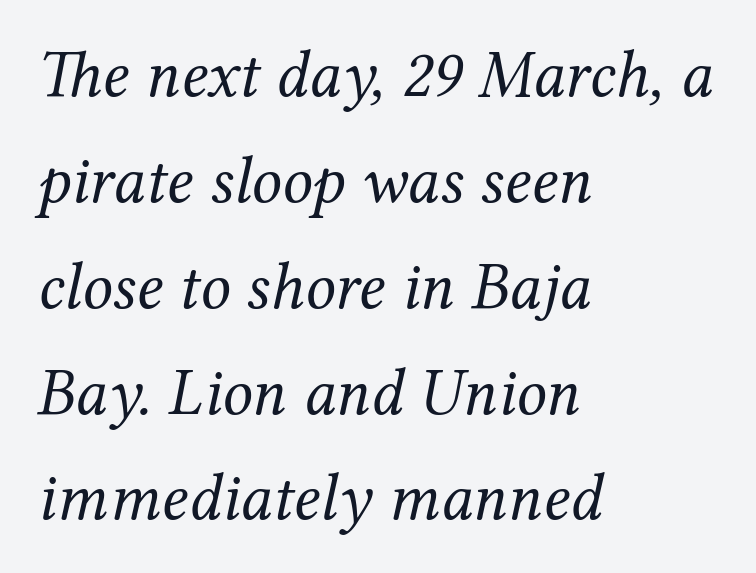
The image shows 67 px regular-weight serif type, italic (leaning right); set left-aligned, normal line spacing (1.58x), normal letter spacing, not underlined; medium stroke contrast and a medium x-height.
